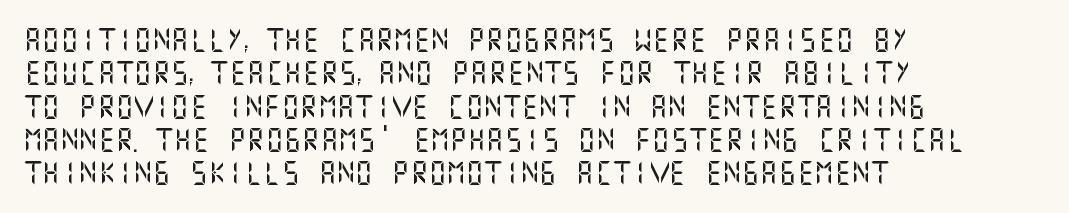
The rendering uses a moderate line-height, typical for paragraphs. These lines were composed using upright roman letters. The gaps between neighbouring characters are ordinary and unremarkable. Has an underline been added? It has not. Line starts are locked; line ends wander.
